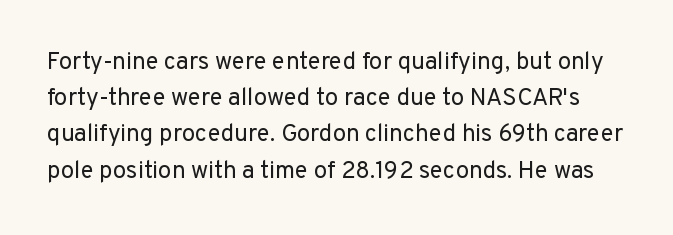
Q: Is the text bold? A: No.
Q: Is the text italic (slanted)? A: No, it is upright.
Q: Is the text underlined? A: No.
Q: Is the spacing between letters normal or unusually wide? A: Normal.
Q: Is the spacing between lines tight, normal or loose? A: Normal.
